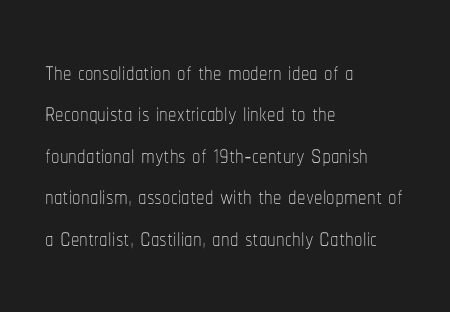
Typeset ragged right — the left edge is the straight one. The area under the type is left untouched. These glyphs show unthickened strokes, regular width or finer. This sample has the flowing, uneven cadence of proportional lettering. These lines were composed using upright roman letters.
